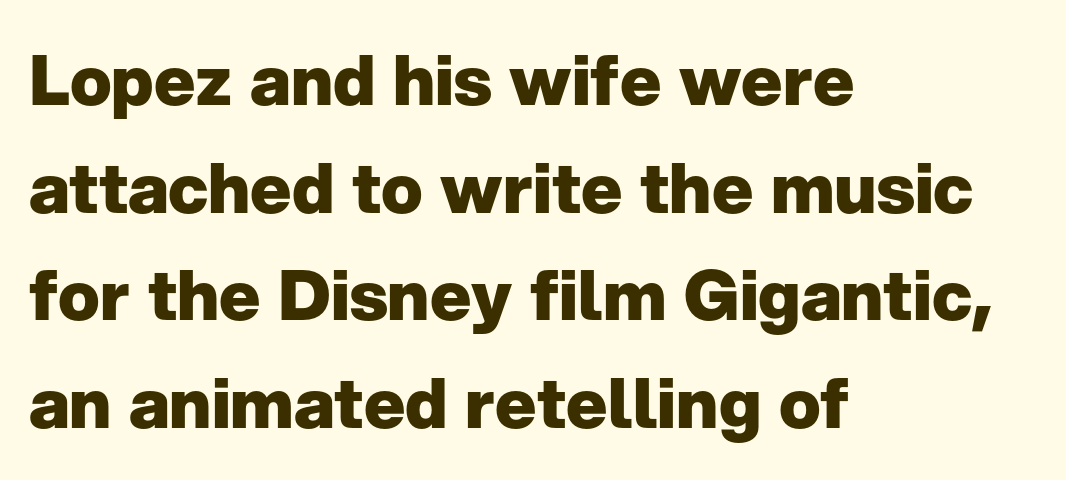
The image shows 69 px heavy sans-serif type, upright; set left-aligned, normal line spacing (1.56x), normal letter spacing, not underlined; low stroke contrast and a medium x-height.
